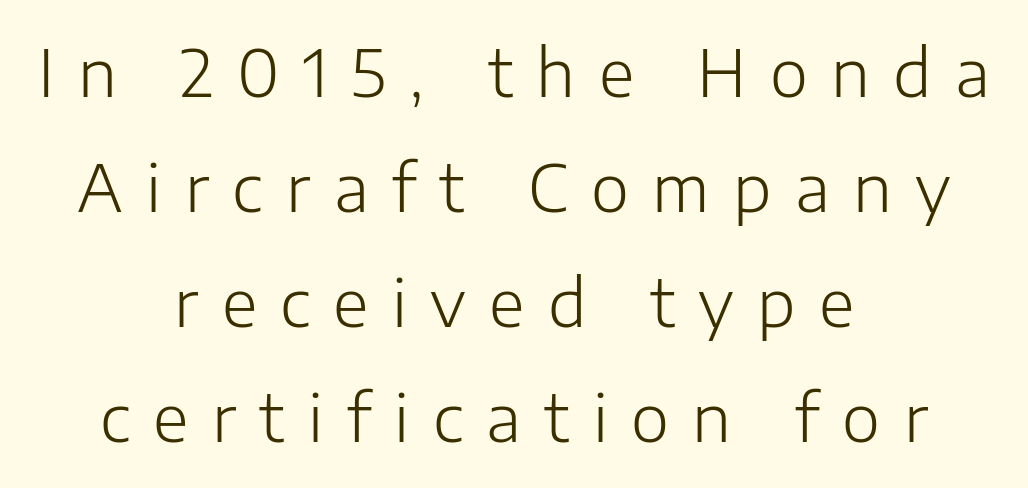
The image shows 65 px light sans-serif type, upright; set centered, line spacing 1.77x, unusually wide letter spacing (+0.36 em), not underlined; low stroke contrast and a medium x-height.
